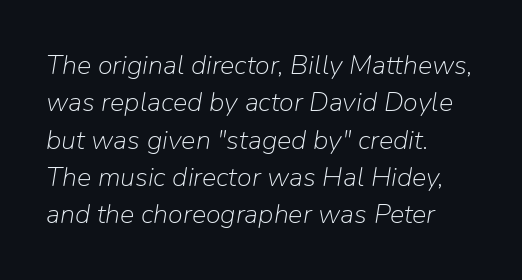
Q: Is the text bold? A: No.
Q: Is the text italic (slanted)? A: Yes, it leans right by about 9 degrees.
Q: Is the text underlined? A: No.
Q: How is the paragraph aligned? A: Left-aligned.
Q: Is the spacing between letters normal or unusually wide? A: Normal.
Q: Is the spacing between lines tight, normal or loose? A: Normal.
